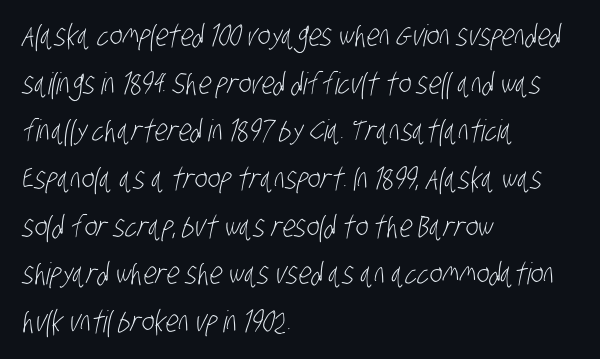
The image shows 30 px light, condensed sans-serif type; set left-aligned, normal line spacing (1.59x), normal letter spacing, not underlined; low stroke contrast and a large x-height.
